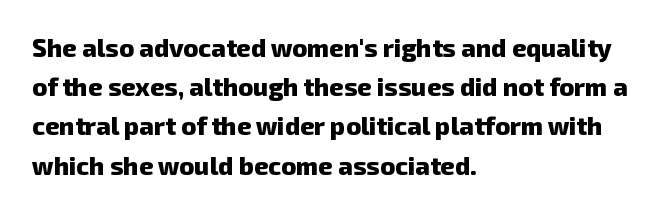
{"bold": "yes", "underline": "no", "align": "left", "line_spacing": "normal", "line_spacing_ratio": 1.57, "letter_spacing": "normal", "letter_spacing_em": 0.0, "glyph_px": 25}
